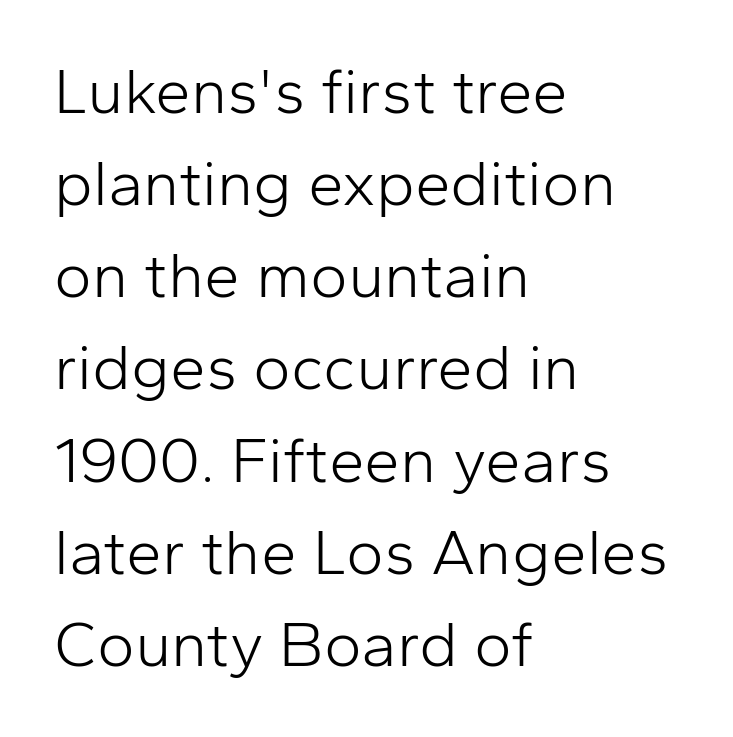
Q: Is the text bold? A: No.
Q: Is the text italic (slanted)? A: No, it is upright.
Q: Is the typeface a serif or a sans-serif typeface? A: Sans-serif.
Q: Is the text underlined? A: No.
Q: How is the paragraph aligned? A: Left-aligned.
Q: Is the spacing between letters normal or unusually wide? A: Normal.
Q: Is the spacing between lines tight, normal or loose? A: Normal.
Q: Width (condensed, normal, or wide)? A: Normal.
Q: Stroke contrast? A: Low.
Q: x-height? A: Medium.
Q: Monospaced? A: No.
